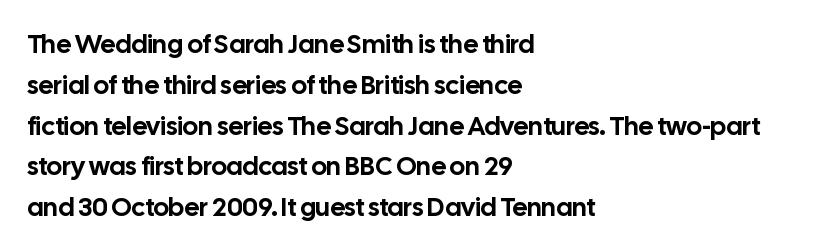
The image shows 26 px text type, upright; set left-aligned, normal line spacing (1.57x), normal letter spacing, not underlined.
